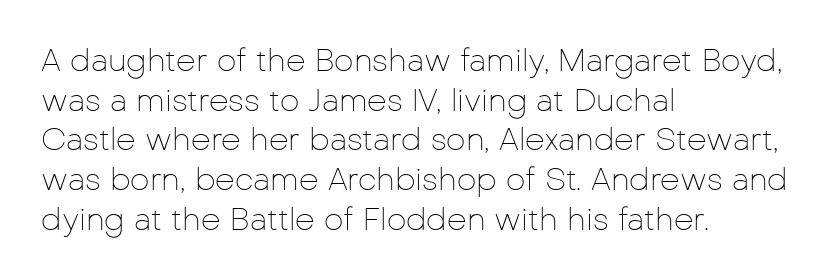
Layout note: lines flush left. The letters look calm and open, with moderate or lighter stems. Tall strokes in this sample are plumb rather than angled. The passage shown stacks its lines at a standard gap.
